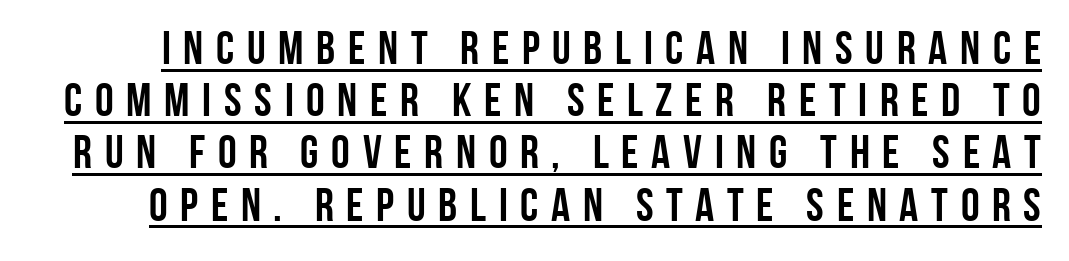
Q: Is the text bold? A: Yes.
Q: Is the text italic (slanted)? A: No, it is upright.
Q: Is the typeface a serif or a sans-serif typeface? A: Sans-serif.
Q: Is the text underlined? A: Yes.
Q: Is the spacing between letters normal or unusually wide? A: Unusually wide.
Q: Is the spacing between lines tight, normal or loose? A: Tight.
Q: Width (condensed, normal, or wide)? A: Condensed.
Q: Stroke contrast? A: Low.
Q: x-height? A: Large.
Q: Monospaced? A: No.
